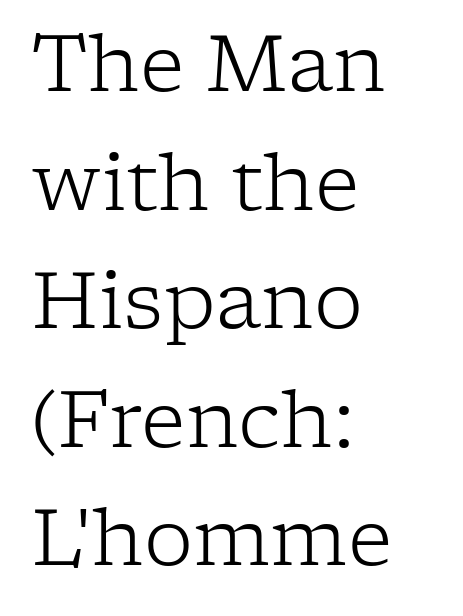
Q: Is the text bold? A: No.
Q: Is the text italic (slanted)? A: No, it is upright.
Q: Is the typeface a serif or a sans-serif typeface? A: Serif.
Q: Is the text underlined? A: No.
Q: How is the paragraph aligned? A: Left-aligned.
Q: Is the spacing between letters normal or unusually wide? A: Normal.
Q: Is the spacing between lines tight, normal or loose? A: Normal.
Q: Width (condensed, normal, or wide)? A: Normal.
Q: Stroke contrast? A: Low.
Q: x-height? A: Medium.
Q: Monospaced? A: No.
